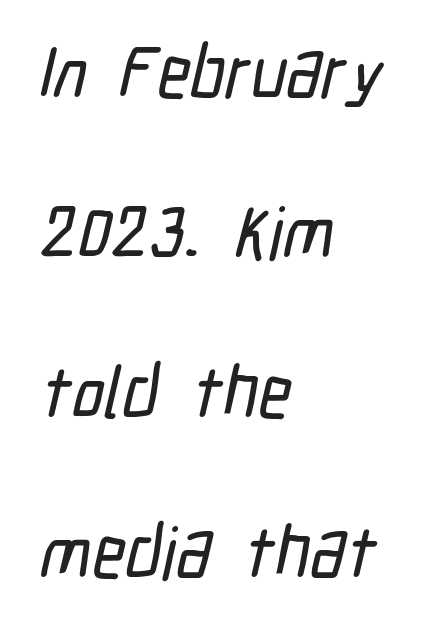
Q: Is the typeface a serif or a sans-serif typeface? A: Sans-serif.
Q: Is the text underlined? A: No.
Q: How is the paragraph aligned? A: Left-aligned.
Q: Is the spacing between letters normal or unusually wide? A: Normal.
Q: Is the spacing between lines tight, normal or loose? A: Loose.
Q: Width (condensed, normal, or wide)? A: Condensed.
Q: Stroke contrast? A: Low.
Q: x-height? A: Medium.
Q: Monospaced? A: No.
